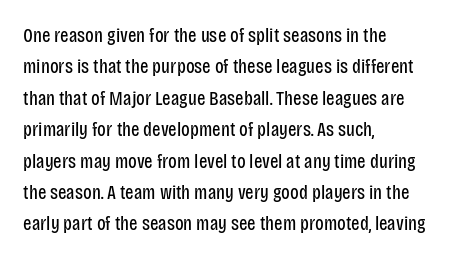
The image shows 20 px text type, upright; set left-aligned, normal line spacing (1.57x), normal letter spacing, not underlined.
